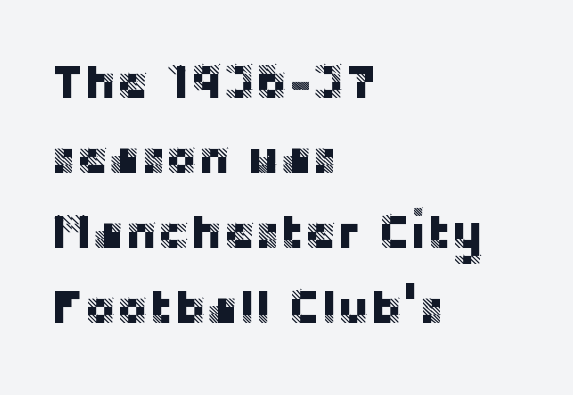
Nobody drew a line under any word here. This rendering uses left alignment, leaving the right contour irregular. One glance says typical: line gaps are just what's usual. Is this a fixed-width face? No — the glyphs have proportional, varying widths. You can tell it's not italic because the verticals are truly vertical.
